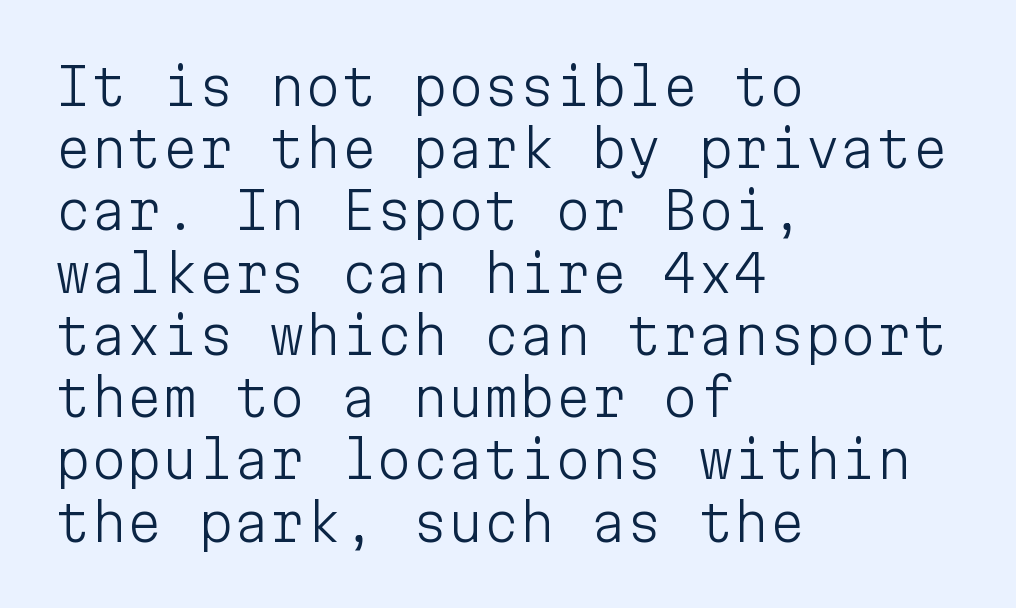
Each row of text sits above clean, open space. The specimen reads as upright at a glance. Font category for this specimen: sans-serif. Layout note: lines flush left. No letter is thick-stroked: the sample isn't bold.
